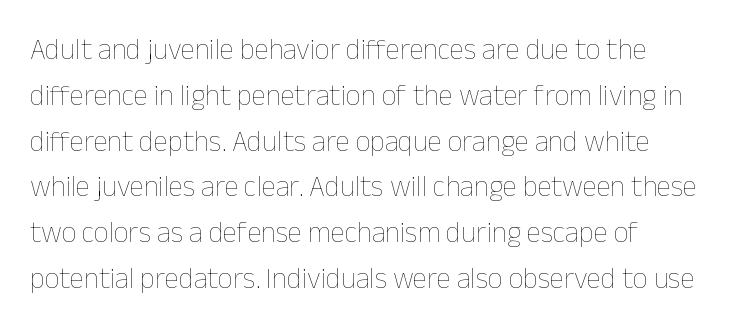
The image shows 29 px thin type, upright; set normal line spacing (1.58x), normal letter spacing, not underlined; low stroke contrast and a medium x-height.
